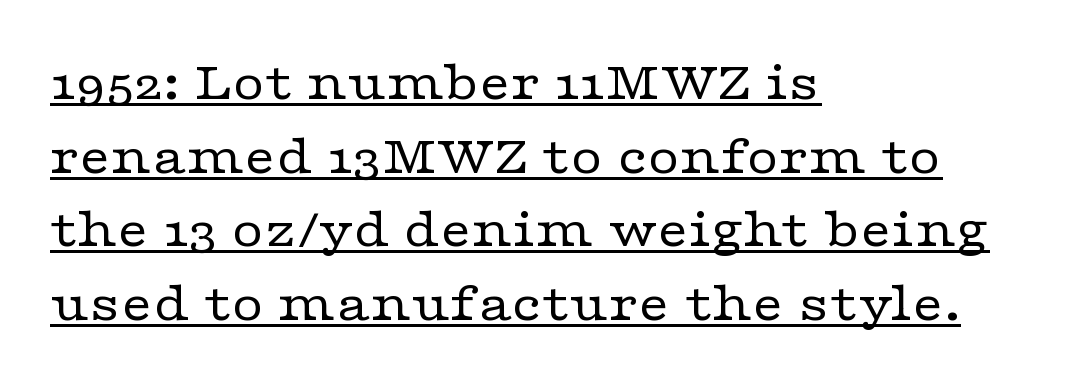
The image shows 55 px regular-weight, wide serif type, upright; set left-aligned, normal line spacing (1.34x), normal letter spacing, underlined; low stroke contrast and a medium x-height.
